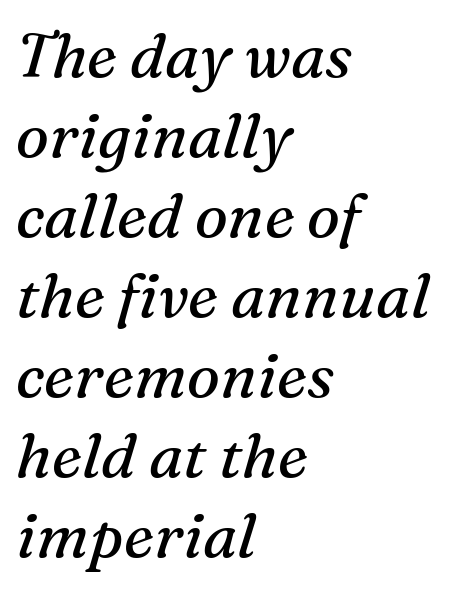
{"serif": "yes", "italic": "yes", "lean": "right", "slant_degrees": 16, "bold": "no", "weight": "regular", "width": "normal", "stroke_contrast": "medium", "x_height": "medium", "monospaced": "no", "underline": "no", "align": "left", "line_spacing": "normal", "line_spacing_ratio": 1.29, "letter_spacing": "normal", "letter_spacing_em": 0.0, "glyph_px": 62}
